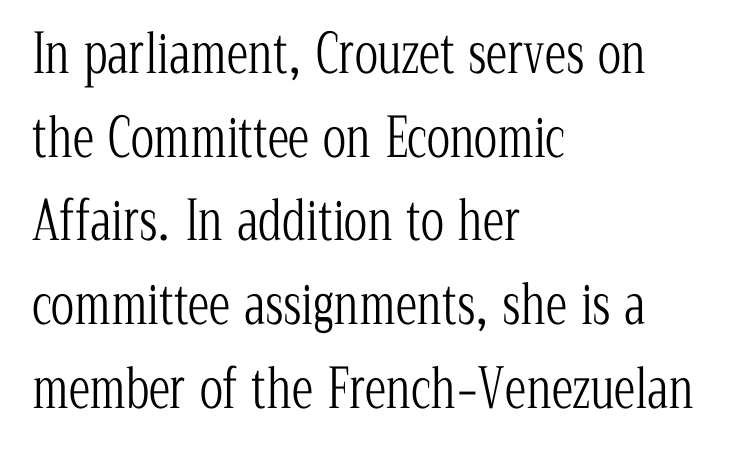
{"serif": "yes", "italic": "no", "bold": "no", "weight": "light", "width": "condensed", "stroke_contrast": "low", "x_height": "medium", "monospaced": "no", "underline": "no", "align": "left", "line_spacing": "normal", "line_spacing_ratio": 1.55, "letter_spacing": "normal", "letter_spacing_em": 0.0, "glyph_px": 54}
